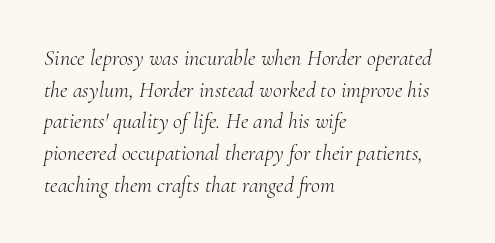
The image shows 22 px text type, italic (leaning right); set left-aligned, normal line spacing (1.44x), normal letter spacing, not underlined.
